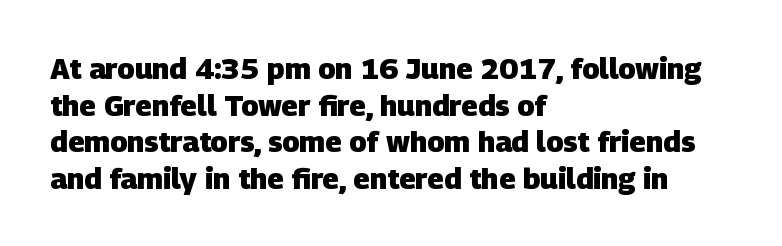
Q: Is the text bold? A: Yes.
Q: Is the typeface a serif or a sans-serif typeface? A: Sans-serif.
Q: Is the text underlined? A: No.
Q: How is the paragraph aligned? A: Left-aligned.
Q: Is the spacing between letters normal or unusually wide? A: Normal.
Q: Is the spacing between lines tight, normal or loose? A: Normal.
Q: Width (condensed, normal, or wide)? A: Normal.
Q: Stroke contrast? A: Low.
Q: x-height? A: Large.
Q: Monospaced? A: No.
